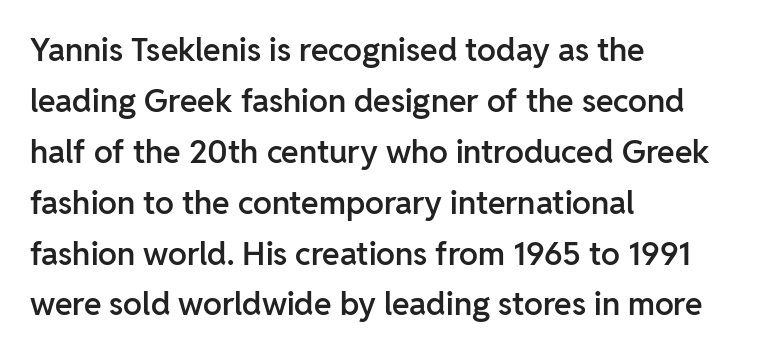
{"serif": "no", "italic": "no", "bold": "semi", "weight": "semibold", "width": "normal", "stroke_contrast": "low", "x_height": "medium", "monospaced": "no", "underline": "no", "align": "left", "line_spacing": "normal", "line_spacing_ratio": 1.59, "letter_spacing": "normal", "letter_spacing_em": 0.0, "glyph_px": 32}
